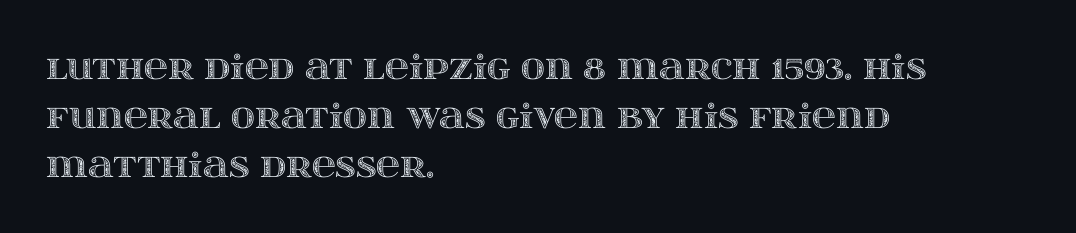
Q: Is the text italic (slanted)? A: No, it is upright.
Q: Is the text underlined? A: No.
Q: How is the paragraph aligned? A: Left-aligned.
Q: Is the spacing between letters normal or unusually wide? A: Normal.
Q: Is the spacing between lines tight, normal or loose? A: Normal.
Q: Width (condensed, normal, or wide)? A: Wide.
Q: x-height? A: Large.
Q: Monospaced? A: No.
